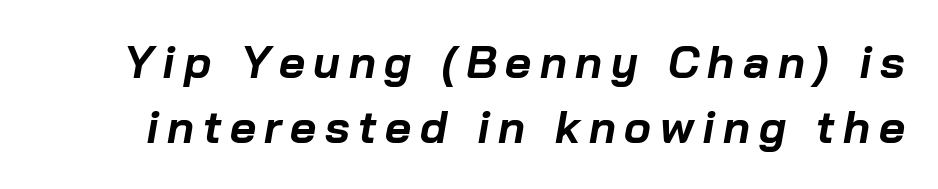
The image shows 45 px bold type, italic (leaning right); set normal line spacing (1.45x), not underlined; low stroke contrast and a medium x-height.
